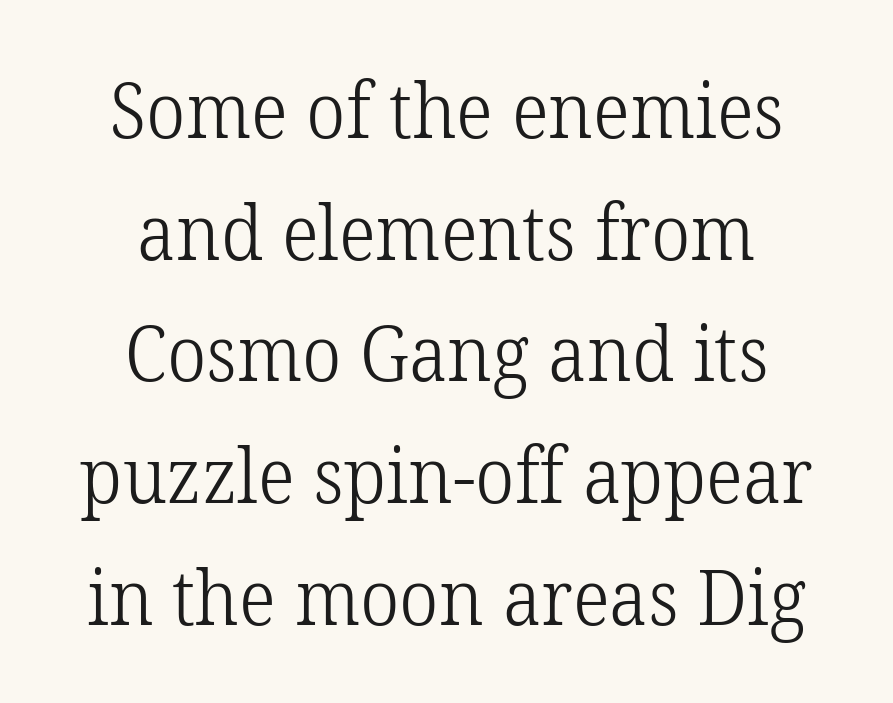
The image shows 77 px light serif type, upright; set centered, normal line spacing (1.58x), normal letter spacing, not underlined; low stroke contrast and a medium x-height.
